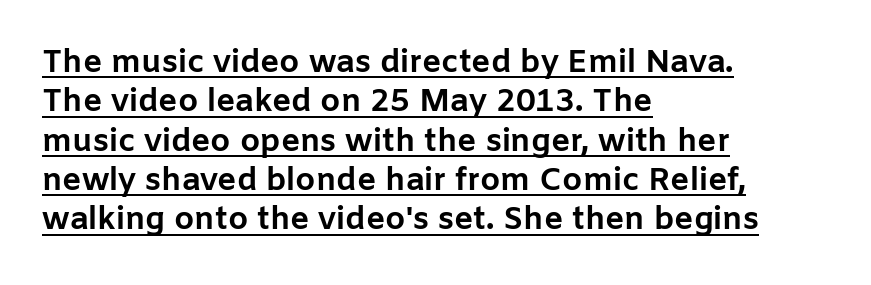
In CSS terms this would be text-align: left. What decoration does the sample have? An underline. The passage shown is typed in a proportional face where columns would drift. The passage shown is typeset with a sans-serif family. The passage shown has conventional tracking throughout. Typesetter's note: full bold, strokes at maximum text heaviness.
